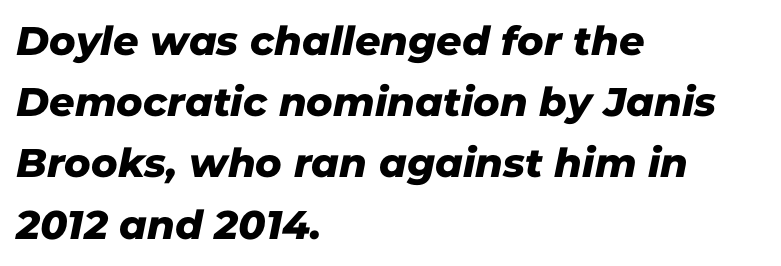
These lines are rendered in a variable-pitch font. You could call the tracking neutral — neither tight nor loose. The rows are spaced the way most documents space them. Plain, unruled lines of type. Where is the straight margin? On the left.
